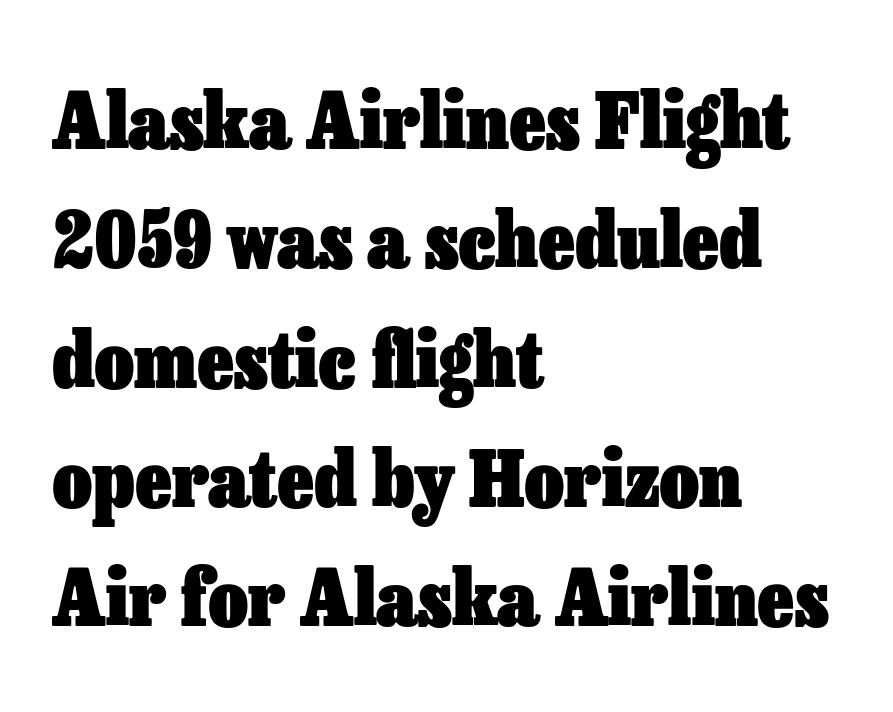
{"italic": "no", "bold": "yes", "weight": "heavy", "width": "normal", "stroke_contrast": "low", "x_height": "medium", "monospaced": "no", "underline": "no", "align": "left", "line_spacing": "normal", "line_spacing_ratio": 1.55, "letter_spacing": "normal", "letter_spacing_em": 0.0, "glyph_px": 77}
